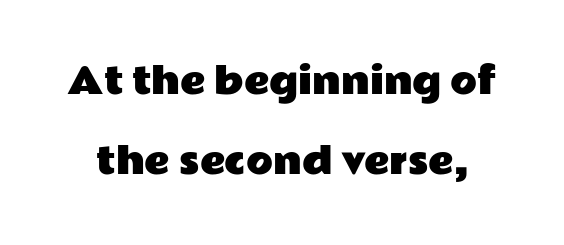
The image shows 35 px wide sans-serif type, upright; set loose line spacing (2.3x), normal letter spacing, not underlined; low stroke contrast and a medium x-height.
